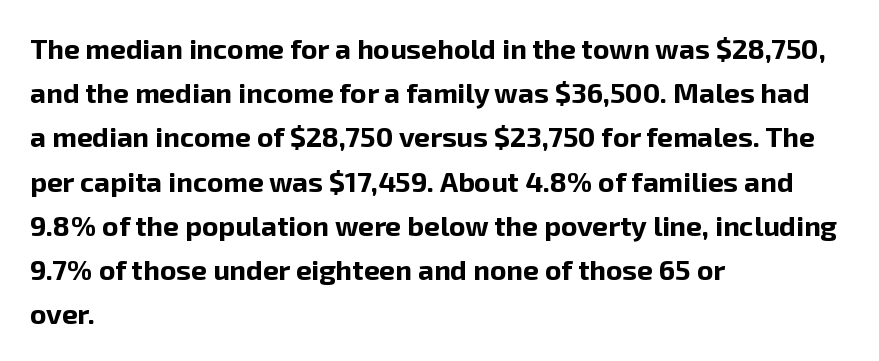
The image shows 28 px bold sans-serif type, upright; set left-aligned, normal line spacing (1.58x), normal letter spacing, not underlined; low stroke contrast and a medium x-height.
